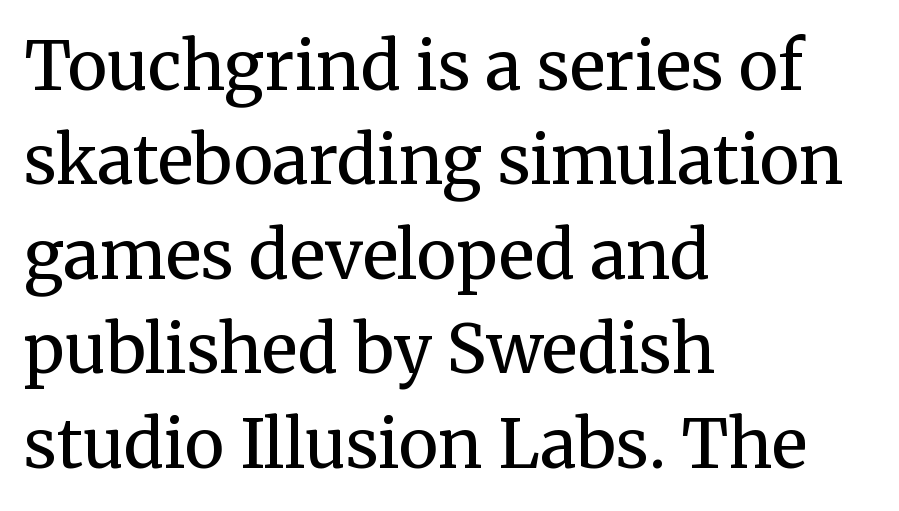
{"serif": "yes", "italic": "no", "bold": "no", "weight": "regular", "width": "normal", "stroke_contrast": "medium", "x_height": "medium", "monospaced": "no", "underline": "no", "align": "left", "line_spacing": "normal", "line_spacing_ratio": 1.41, "letter_spacing": "normal", "letter_spacing_em": 0.0, "glyph_px": 67}
